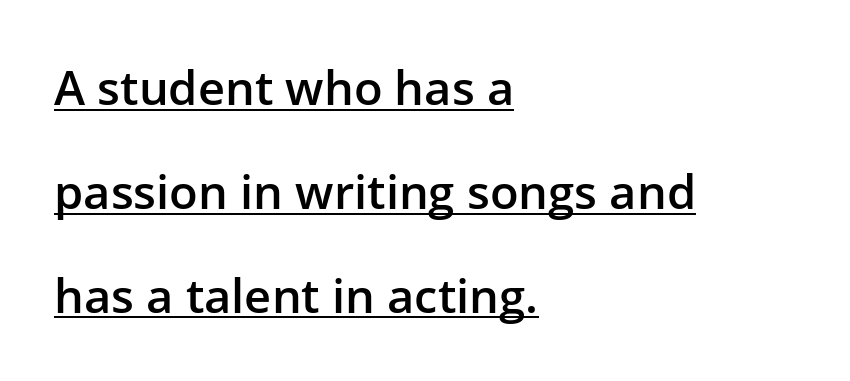
The image shows 47 px semibold sans-serif type, upright; set left-aligned, loose line spacing (2.21x), normal letter spacing, underlined; low stroke contrast and a medium x-height.
